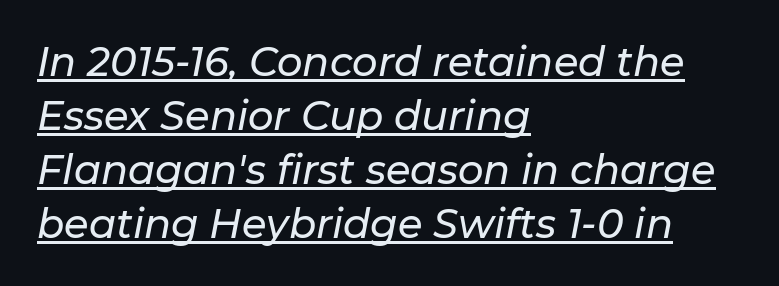
The image shows 40 px text type, italic (leaning right); set left-aligned, normal line spacing (1.35x), normal letter spacing, underlined; low stroke contrast and a medium x-height.
